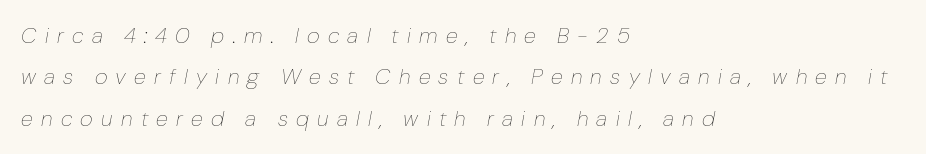
{"italic": "yes", "lean": "right", "slant_degrees": 10, "bold": "no", "underline": "no", "align": "left", "line_spacing_ratio": 1.88, "letter_spacing": "wide", "letter_spacing_em": 0.38, "glyph_px": 22}
